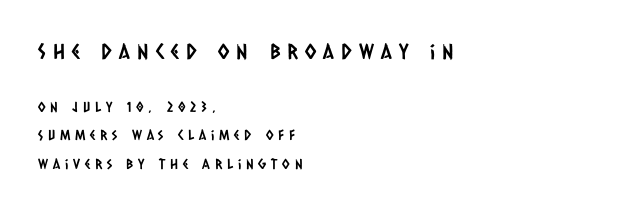
Q: Is the text underlined? A: No.
Q: How is the paragraph aligned? A: Left-aligned.
Q: Is the spacing between letters normal or unusually wide? A: Unusually wide.
Q: Is the spacing between lines tight, normal or loose? A: Loose.
Q: Which block of text is set in a larger size, the first (top) or the second (bottom)? A: The first (top) one.
